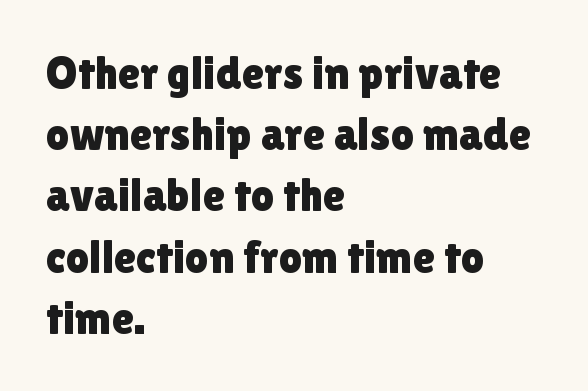
{"serif": "no", "italic": "no", "width": "normal", "x_height": "medium", "monospaced": "no", "underline": "no", "align": "left", "line_spacing": "normal", "line_spacing_ratio": 1.33, "letter_spacing": "normal", "letter_spacing_em": 0.0, "glyph_px": 46}
